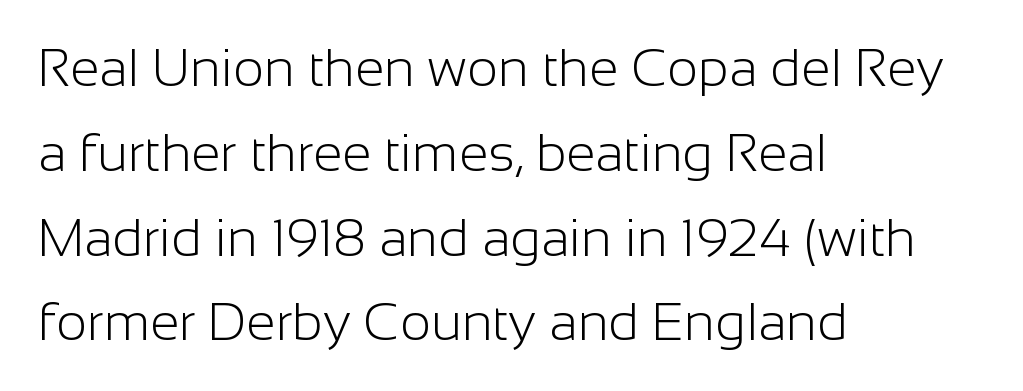
{"serif": "no", "italic": "no", "bold": "no", "weight": "light", "width": "normal", "stroke_contrast": "low", "x_height": "medium", "monospaced": "no", "underline": "no", "align": "left", "line_spacing": "normal", "line_spacing_ratio": 1.6, "letter_spacing": "normal", "letter_spacing_em": 0.0, "glyph_px": 53}
